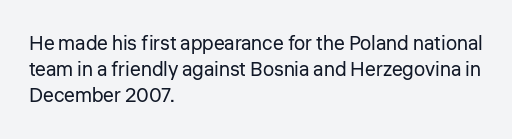
Interline gaps are of average width in this sample. Style check: upright. Tracking here is standard; glyphs follow each other at the usual distance. Stroke mass is kept to a normal reading level or below. Beneath every word, the page is bare. Leftover space on each line is placed entirely after the last word.
